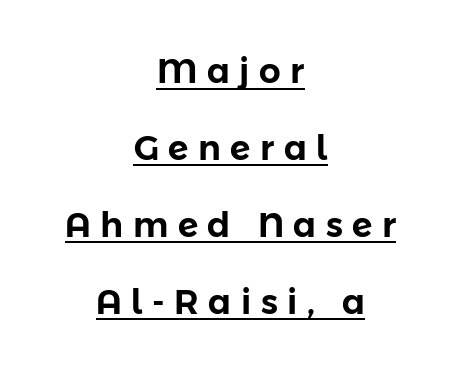
Rows of type keep a wide berth in the vertical direction. These lines are centered, leaving both edges ragged. This sample uses a sans-serif face. Italic? Not at all — the glyphs are vertical.
